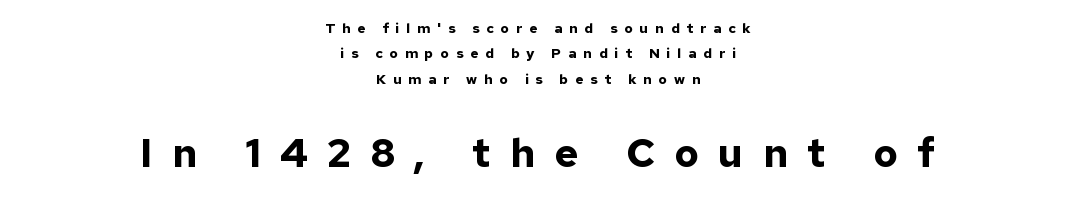
Looks like regular typesetting: each glyph gets only the width it needs. Glyph-to-glyph distance is far greater than everyday printed text. Here the second block reads like a headline and the first like body copy. Decoration check: the copy has no underline. The rendering shows plain stroke endings on the letterforms — a sans-serif design. A student would call this center alignment; a typographer would say set centered.
